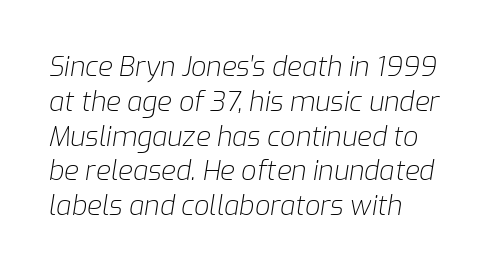
{"italic": "yes", "lean": "right", "slant_degrees": 9, "bold": "no", "underline": "no", "line_spacing": "normal", "line_spacing_ratio": 1.29, "letter_spacing": "normal", "letter_spacing_em": 0.0, "glyph_px": 27}
